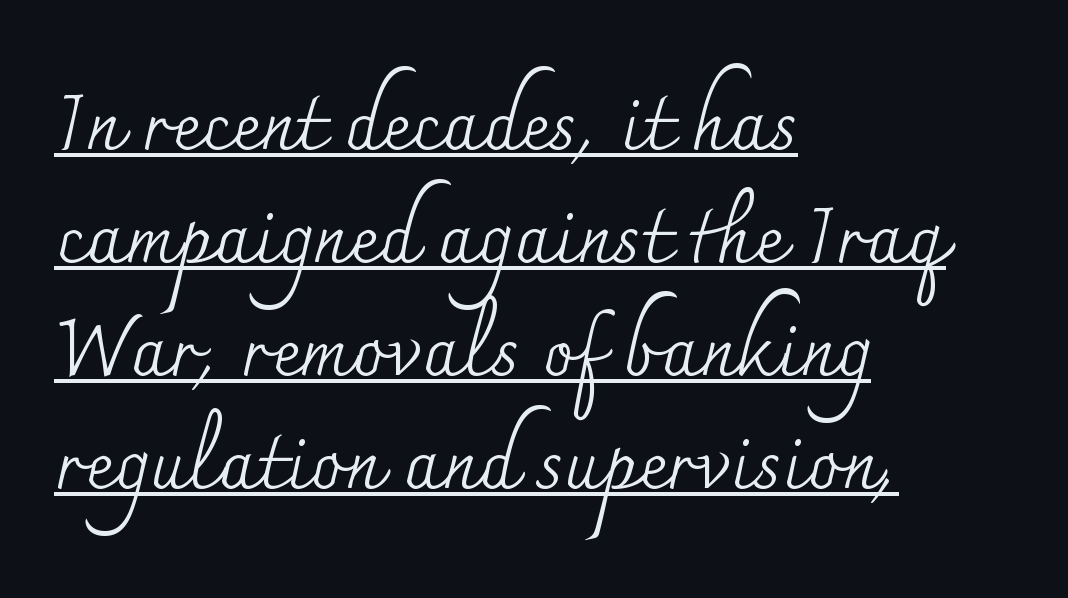
{"serif": "yes", "bold": "no", "weight": "regular", "width": "normal", "stroke_contrast": "medium", "x_height": "small", "monospaced": "no", "underline": "yes", "align": "left", "line_spacing": "normal", "line_spacing_ratio": 1.43, "letter_spacing": "normal", "letter_spacing_em": 0.0, "glyph_px": 79}
